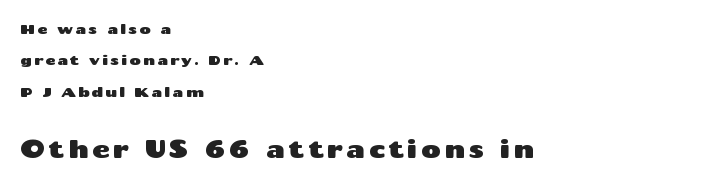
{"italic": "no", "underline": "no", "align": "left", "line_spacing": "loose", "line_spacing_ratio": 2.25, "larger_block": "second", "size_ratio": 1.71, "glyph_px": 24}
